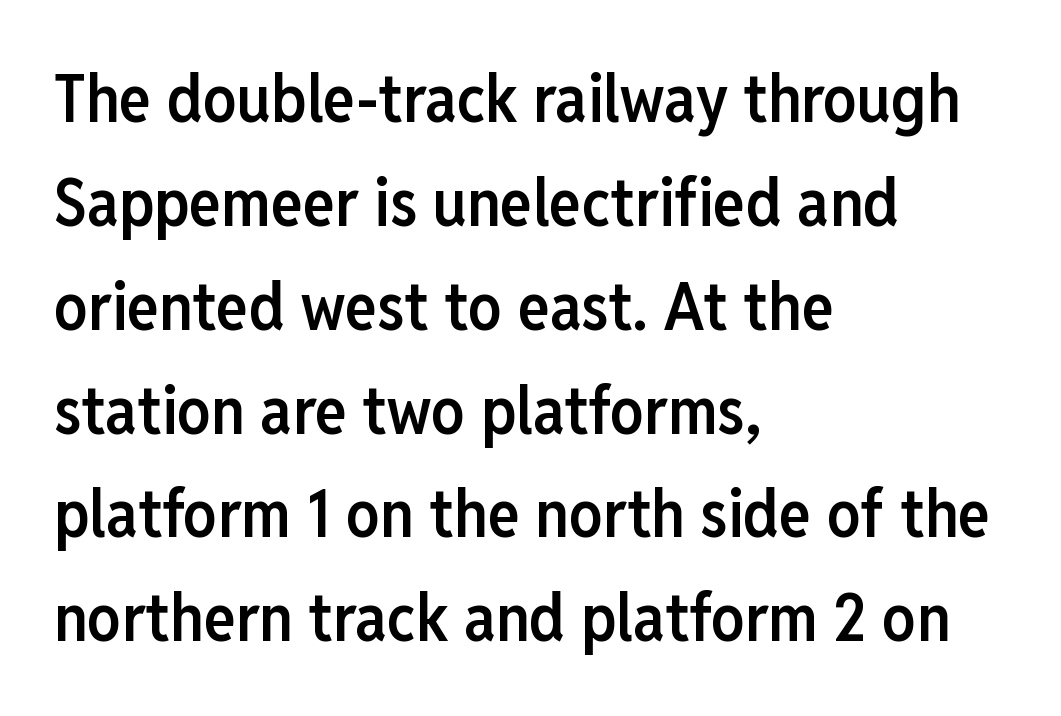
The face used here is proportionally spaced, like ordinary book or web type. Weight: semibold (demi). Type without underlining. Baseline-to-baseline distance is the conventional proportion of letter height. Do the letters lean? They stand straight. Typeset ragged right — the left edge is the straight one.
